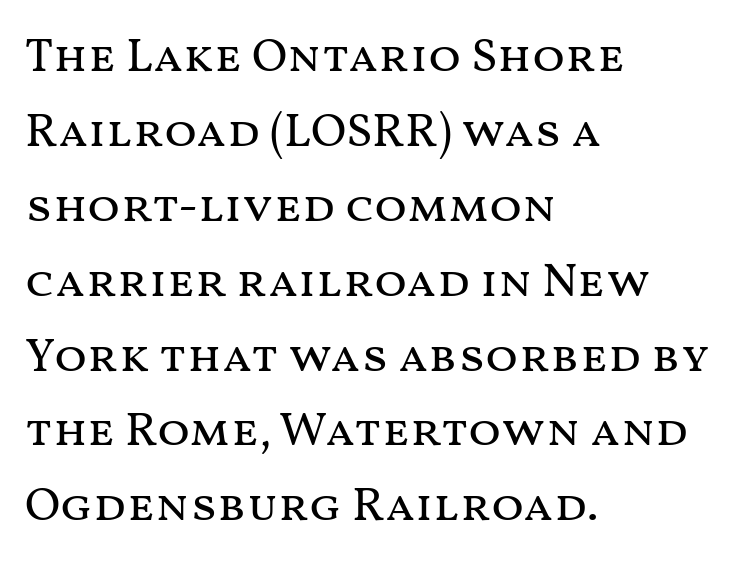
The image shows 48 px regular-weight, wide type, upright; set left-aligned, normal line spacing (1.56x), normal letter spacing, not underlined; medium stroke contrast and a medium x-height.
